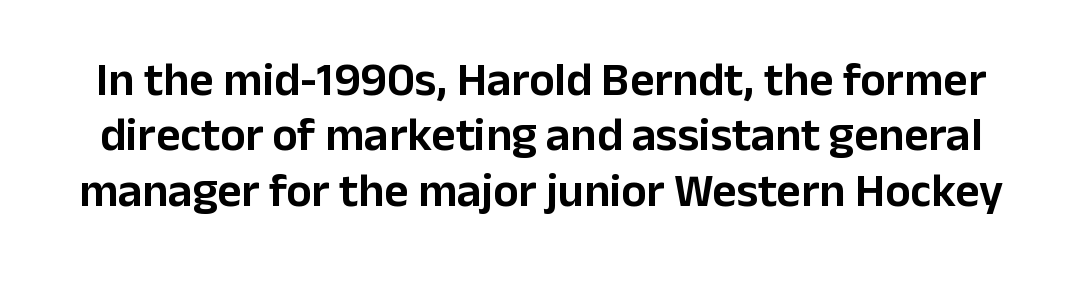
The image shows 47 px sans-serif type, upright; set line spacing 1.18x, normal letter spacing, not underlined; low stroke contrast and a medium x-height.
